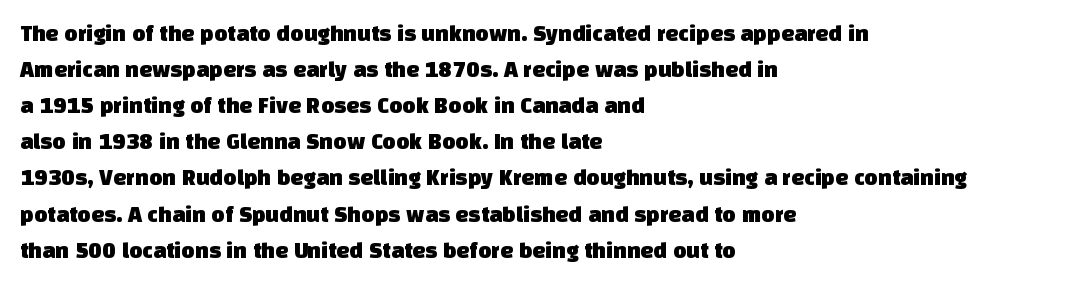
Compared with typical paragraphs, the rows here are spaced about the same. Short note: letters normally spaced. Visually the block forms a straight wall on the left and a jagged coastline on the right. The gap between lines stays unmarked.
